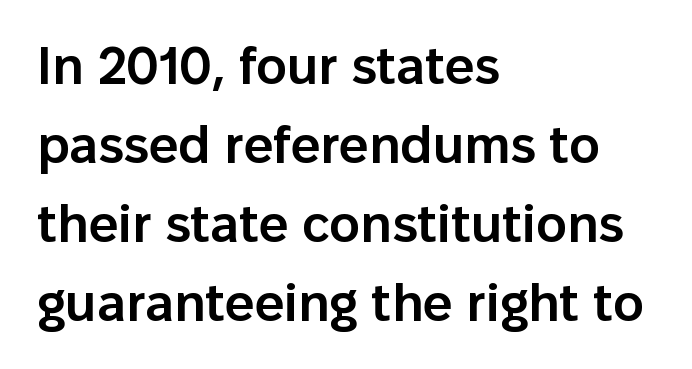
The image shows 52 px semibold sans-serif type, upright; set left-aligned, normal line spacing (1.52x), normal letter spacing, not underlined; low stroke contrast and a medium x-height.
